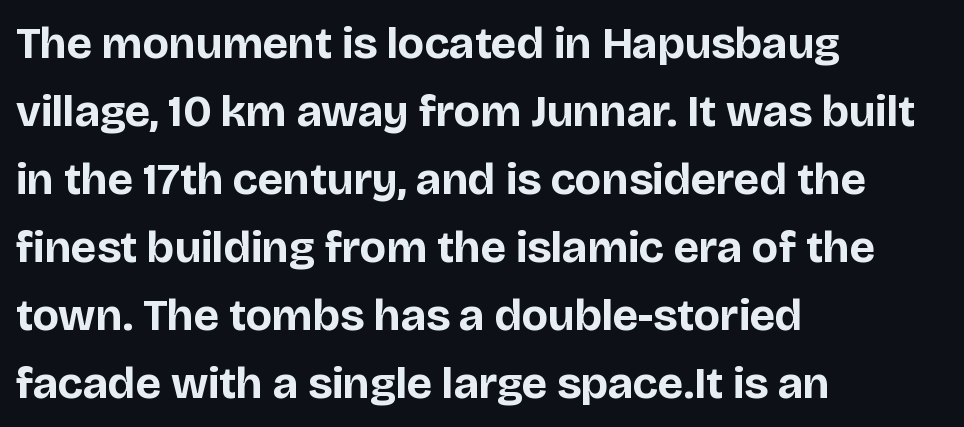
{"serif": "no", "italic": "no", "bold": "yes", "weight": "bold", "width": "normal", "stroke_contrast": "low", "x_height": "large", "monospaced": "no", "underline": "no", "align": "left", "line_spacing": "normal", "line_spacing_ratio": 1.51, "letter_spacing": "normal", "letter_spacing_em": 0.0, "glyph_px": 45}
